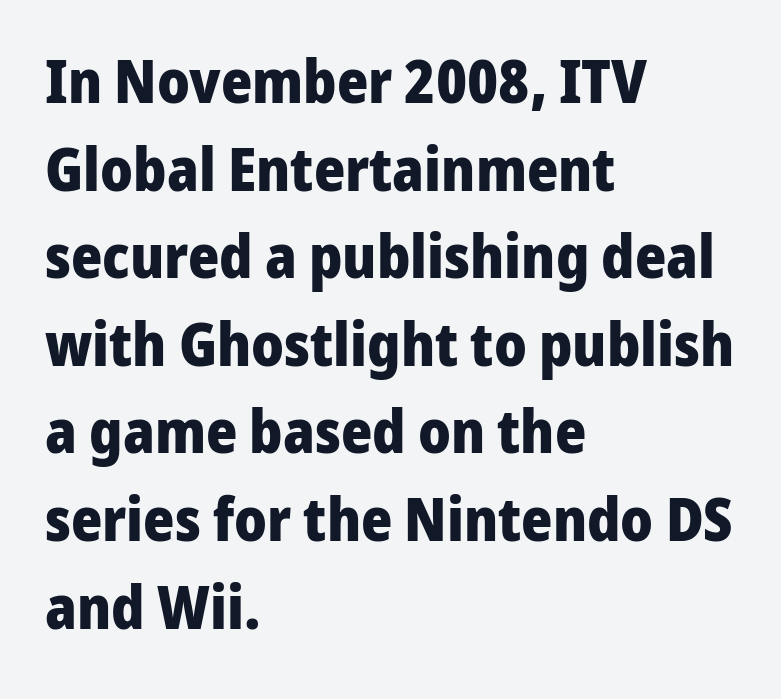
Q: Is the text bold? A: Yes.
Q: Is the text italic (slanted)? A: No, it is upright.
Q: Is the typeface a serif or a sans-serif typeface? A: Sans-serif.
Q: Is the text underlined? A: No.
Q: How is the paragraph aligned? A: Left-aligned.
Q: Is the spacing between letters normal or unusually wide? A: Normal.
Q: Is the spacing between lines tight, normal or loose? A: Normal.
Q: Width (condensed, normal, or wide)? A: Normal.
Q: Stroke contrast? A: Low.
Q: x-height? A: Medium.
Q: Monospaced? A: No.
